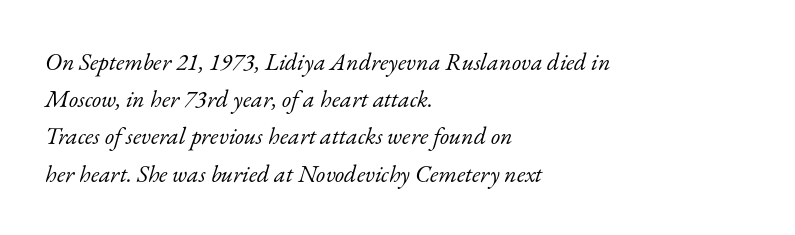
Q: Is the text bold? A: No.
Q: Is the text italic (slanted)? A: Yes, it leans right by about 17 degrees.
Q: Is the text underlined? A: No.
Q: How is the paragraph aligned? A: Left-aligned.
Q: Is the spacing between letters normal or unusually wide? A: Normal.
Q: Is the spacing between lines tight, normal or loose? A: Normal.
